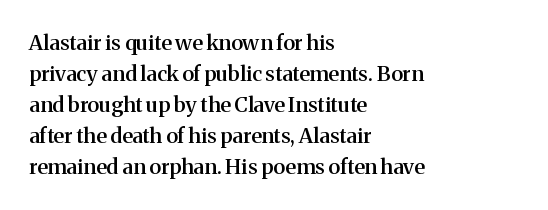
The image shows 21 px text type, upright; set left-aligned, normal line spacing (1.48x), normal letter spacing, not underlined.
